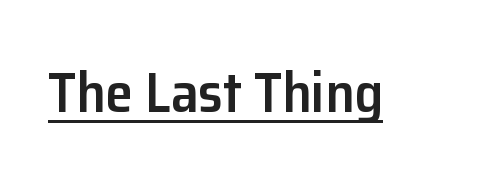
No extra tracking has been applied to these lines. Compared with undecorated copy, this sample adds a rule below the words. A typesetter would call this proportional, since set widths differ per character. Notice how the stems are strictly vertical — no italics here. A fair bit of extra ink — the face is semibold, not bold.
